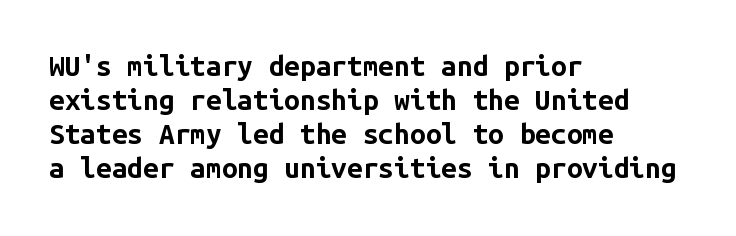
Unmarked baselines from the first word to the last. Every stem runs plumb, perpendicular to the baseline. Chunky letters — that's bold for sure. These lines stack with their left ends in a neat column. Default kerning and tracking; the words read as compact shapes.
